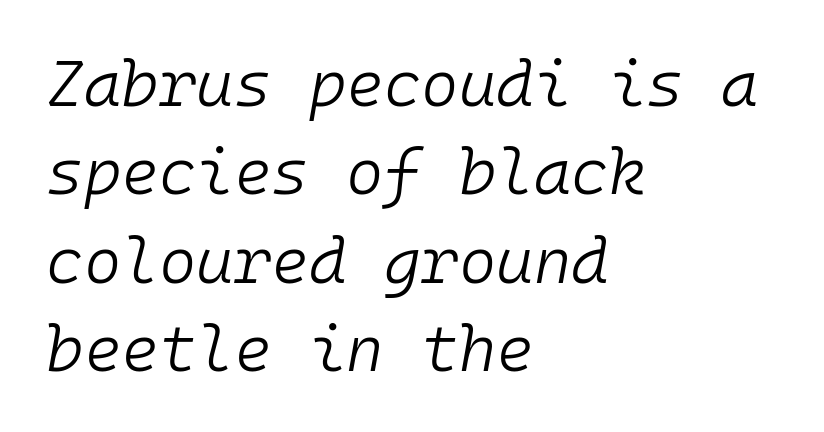
{"italic": "yes", "lean": "right", "slant_degrees": 10, "bold": "no", "weight": "light", "width": "normal", "stroke_contrast": "low", "x_height": "medium", "monospaced": "yes", "underline": "no", "align": "left", "line_spacing": "normal", "line_spacing_ratio": 1.38, "letter_spacing": "normal", "letter_spacing_em": 0.0, "glyph_px": 64}
